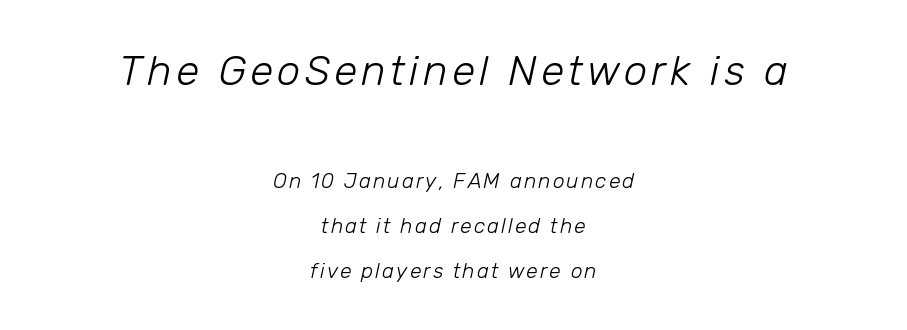
Is the type slanted? Yes — the strokes lean at a clear angle. The strokes are not fattened; the text isn't bold. Beneath every word, the page is bare. The paragraph has two soft edges and a firm central axis.
